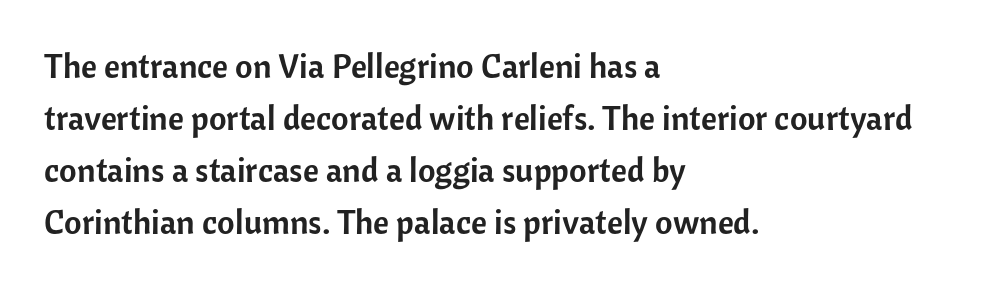
{"serif": "no", "italic": "no", "width": "normal", "stroke_contrast": "low", "x_height": "medium", "monospaced": "no", "underline": "no", "align": "left", "line_spacing": "normal", "line_spacing_ratio": 1.53, "letter_spacing": "normal", "letter_spacing_em": 0.0, "glyph_px": 34}
